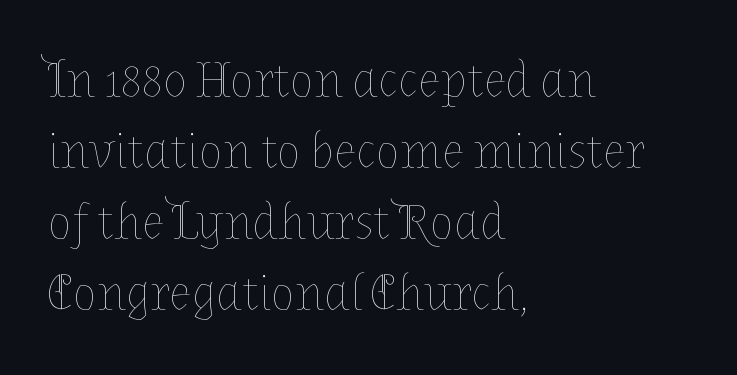
{"italic": "no", "bold": "no", "weight": "thin", "width": "normal", "stroke_contrast": "low", "x_height": "medium", "monospaced": "no", "underline": "no", "align": "left", "line_spacing": "normal", "line_spacing_ratio": 1.42, "letter_spacing": "normal", "letter_spacing_em": 0.0, "glyph_px": 50}
